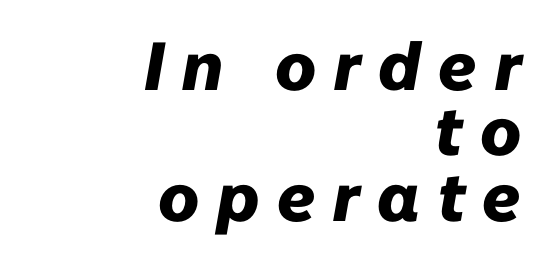
{"italic": "yes", "lean": "right", "slant_degrees": 10, "bold": "yes", "weight": "heavy", "width": "normal", "stroke_contrast": "low", "x_height": "medium", "monospaced": "no", "underline": "no", "align": "right", "line_spacing": "tight", "line_spacing_ratio": 0.96, "letter_spacing": "wide", "letter_spacing_em": 0.26, "glyph_px": 68}
